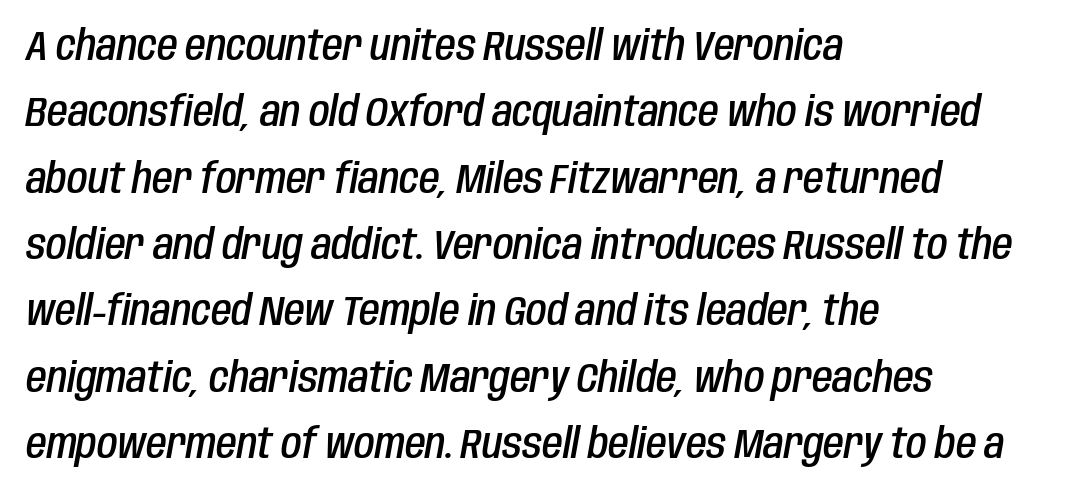
Horizontally, the lines are justified to the leading edge only. This is the in-between weight designers call semibold or demi. Each word holds together tightly as a unit, with standard inter-letter gaps. This is oblique type, the kind used for emphasis or titles. The lines sit at an ordinary, default distance from one another.
